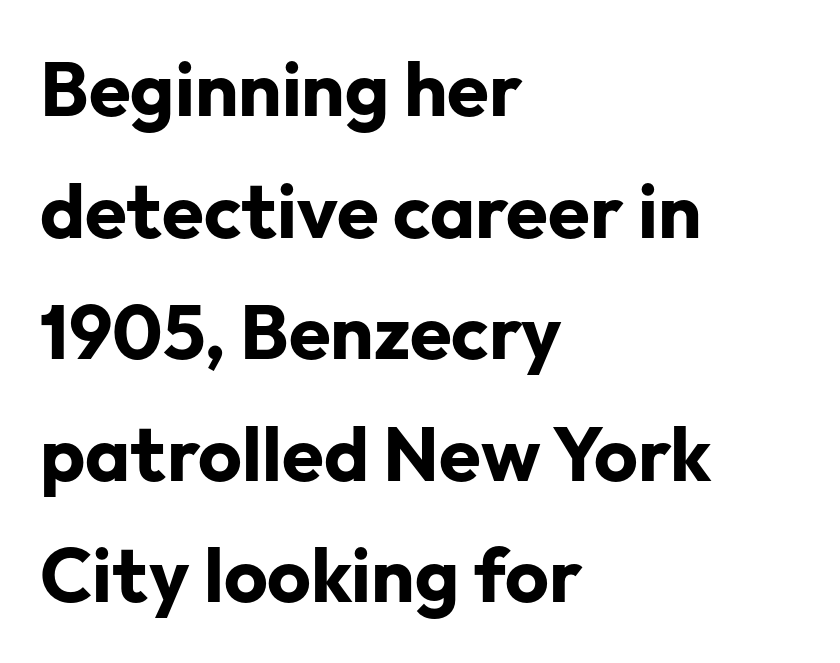
{"serif": "no", "italic": "no", "bold": "yes", "weight": "bold", "width": "normal", "stroke_contrast": "low", "x_height": "medium", "monospaced": "no", "underline": "no", "align": "left", "line_spacing": "normal", "line_spacing_ratio": 1.6, "letter_spacing": "normal", "letter_spacing_em": 0.0, "glyph_px": 76}
